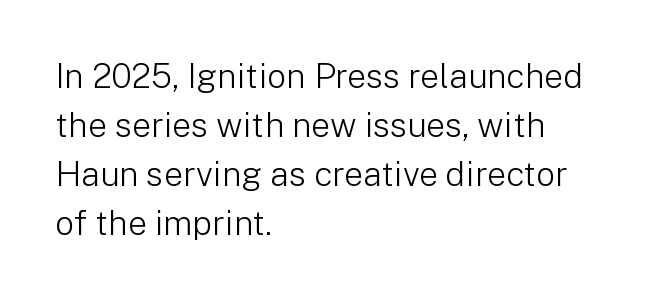
Q: Is the text bold? A: No.
Q: Is the text italic (slanted)? A: No, it is upright.
Q: Is the typeface a serif or a sans-serif typeface? A: Sans-serif.
Q: Is the text underlined? A: No.
Q: How is the paragraph aligned? A: Left-aligned.
Q: Is the spacing between letters normal or unusually wide? A: Normal.
Q: Is the spacing between lines tight, normal or loose? A: Normal.
Q: Width (condensed, normal, or wide)? A: Normal.
Q: Stroke contrast? A: Low.
Q: x-height? A: Medium.
Q: Monospaced? A: No.
